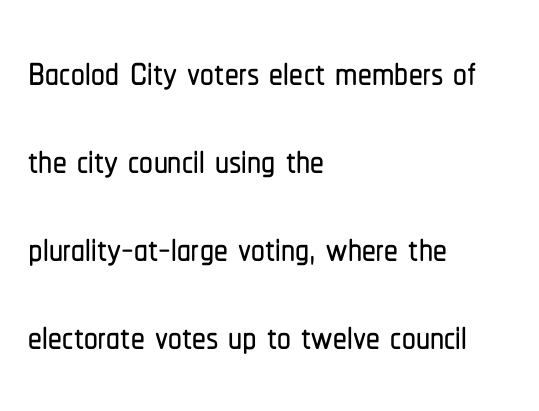
The image shows 55 px condensed sans-serif type, upright; set left-aligned, normal line spacing (1.6x), normal letter spacing, not underlined; low stroke contrast and a medium x-height.
